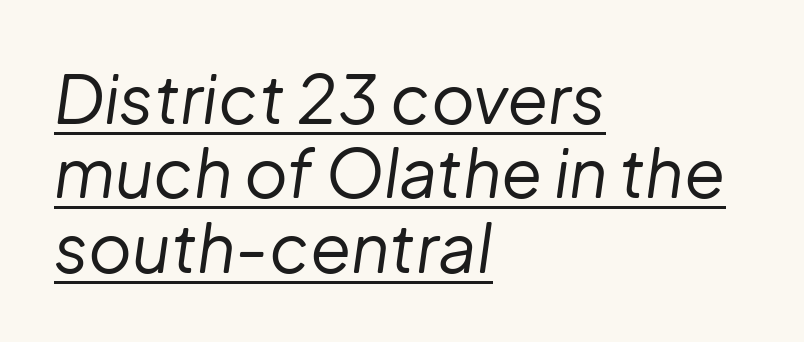
The image shows 67 px regular-weight type, italic (leaning right); set left-aligned, tight line spacing (1.11x), normal letter spacing, underlined; low stroke contrast and a medium x-height.
